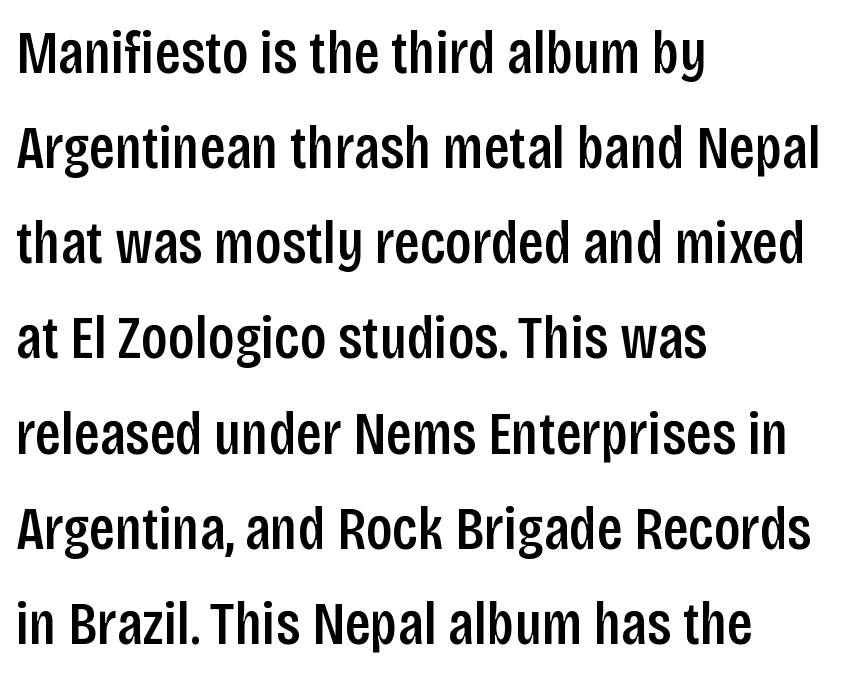
Q: Is the text bold? A: Semi-bold.
Q: Is the text italic (slanted)? A: No, it is upright.
Q: Is the typeface a serif or a sans-serif typeface? A: Sans-serif.
Q: Is the text underlined? A: No.
Q: How is the paragraph aligned? A: Left-aligned.
Q: Is the spacing between letters normal or unusually wide? A: Normal.
Q: Is the spacing between lines tight, normal or loose? A: Normal.
Q: Width (condensed, normal, or wide)? A: Condensed.
Q: Stroke contrast? A: Low.
Q: x-height? A: Large.
Q: Monospaced? A: No.
